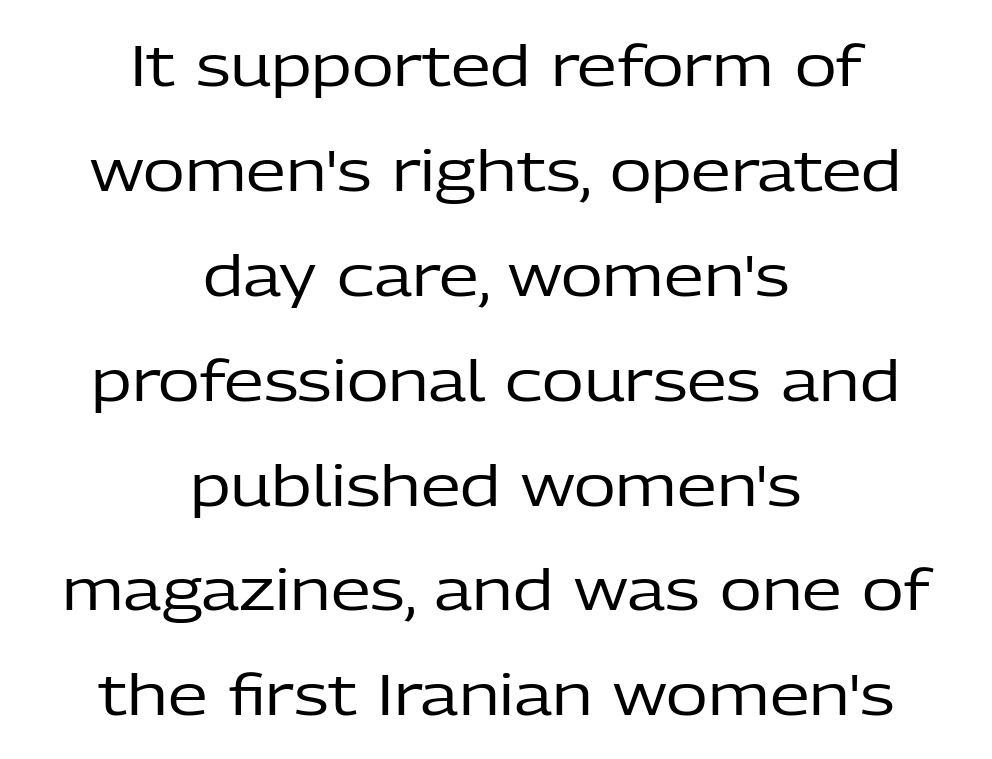
Q: Is the text bold? A: No.
Q: Is the text italic (slanted)? A: No, it is upright.
Q: Is the typeface a serif or a sans-serif typeface? A: Sans-serif.
Q: Is the text underlined? A: No.
Q: How is the paragraph aligned? A: Centered.
Q: Is the spacing between letters normal or unusually wide? A: Normal.
Q: Width (condensed, normal, or wide)? A: Normal.
Q: Stroke contrast? A: Low.
Q: x-height? A: Medium.
Q: Monospaced? A: No.
